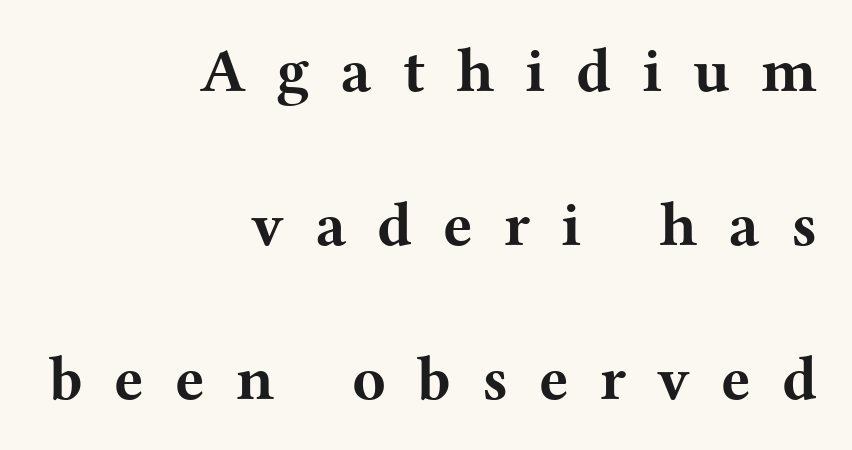
Q: Is the text bold? A: Yes.
Q: Is the text italic (slanted)? A: No, it is upright.
Q: Is the typeface a serif or a sans-serif typeface? A: Serif.
Q: Is the text underlined? A: No.
Q: How is the paragraph aligned? A: Right-aligned.
Q: Is the spacing between letters normal or unusually wide? A: Unusually wide.
Q: Is the spacing between lines tight, normal or loose? A: Loose.
Q: Width (condensed, normal, or wide)? A: Wide.
Q: Stroke contrast? A: Medium.
Q: x-height? A: Medium.
Q: Monospaced? A: No.
